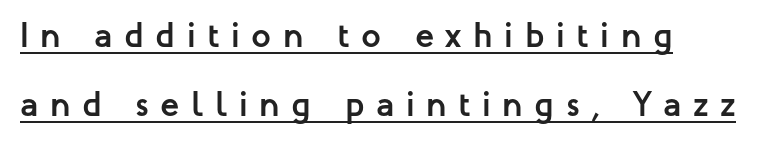
Regarding leading, the lines here are spaced well apart. Heavy, bold letterforms. These lines are rendered in a variable-pitch font. Look at the tracking — it's clearly loosened, letters drifting apart. Underlining? Definitely there.
